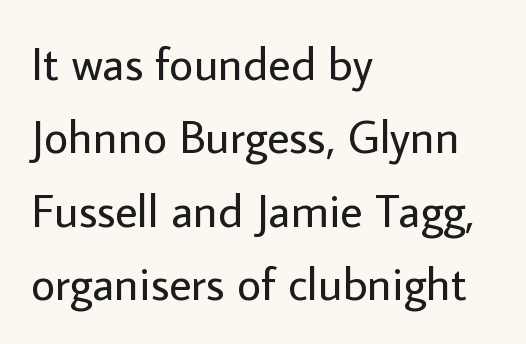
{"serif": "no", "italic": "no", "bold": "no", "weight": "regular", "width": "normal", "stroke_contrast": "low", "x_height": "medium", "monospaced": "no", "underline": "no", "align": "left", "line_spacing": "normal", "line_spacing_ratio": 1.56, "letter_spacing": "normal", "letter_spacing_em": 0.0, "glyph_px": 47}
